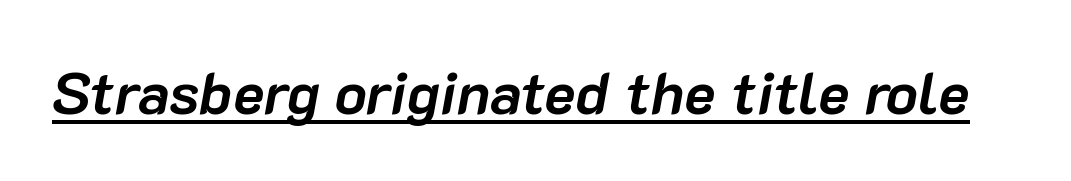
This is heavy type, rendered in bold. Slanted lettering throughout. The rendering uses the underline text-decoration. These lines are rendered in a variable-pitch font.
